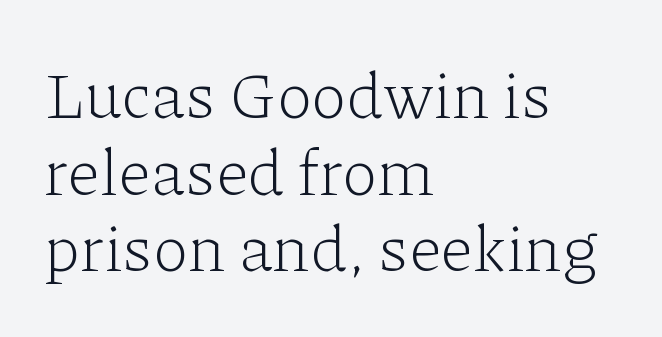
Check the space under the baseline: it is left empty. The text was rendered using a seriffed face with decorative stroke endings. Looks like regular typesetting: each glyph gets only the width it needs. No italicization has been applied; the sample stays upright.
